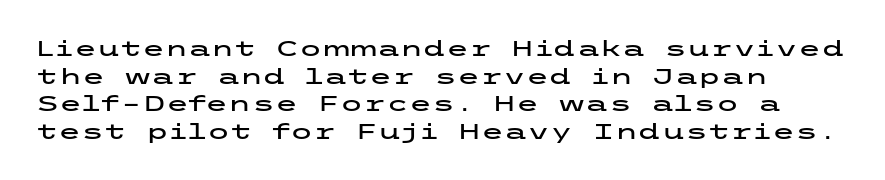
Q: Is the text italic (slanted)? A: No, it is upright.
Q: Is the text underlined? A: No.
Q: Is the spacing between letters normal or unusually wide? A: Normal.
Q: Is the spacing between lines tight, normal or loose? A: Normal.
